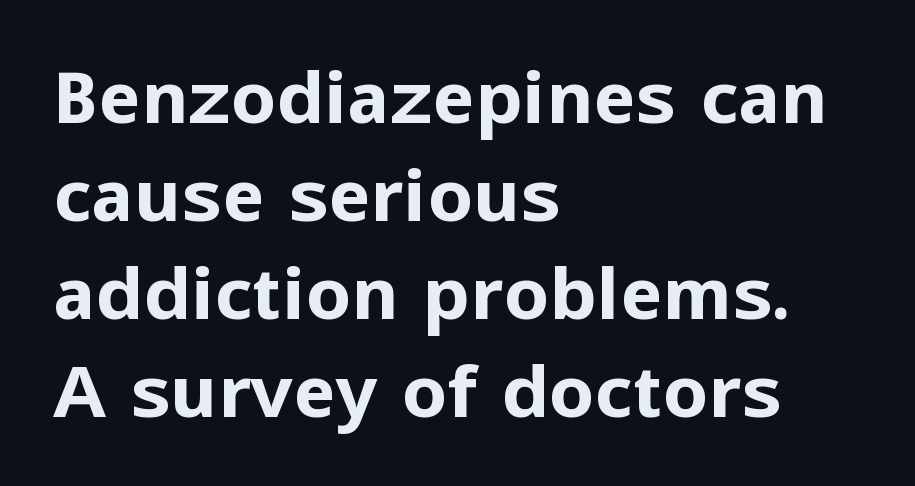
{"serif": "no", "italic": "no", "bold": "yes", "weight": "bold", "width": "normal", "stroke_contrast": "low", "x_height": "medium", "monospaced": "no", "underline": "no", "align": "left", "line_spacing": "normal", "line_spacing_ratio": 1.36, "letter_spacing": "normal", "letter_spacing_em": 0.0, "glyph_px": 72}
